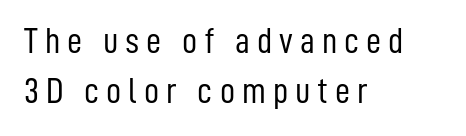
Q: Is the text bold? A: No.
Q: Is the text italic (slanted)? A: No, it is upright.
Q: Is the typeface a serif or a sans-serif typeface? A: Sans-serif.
Q: Is the text underlined? A: No.
Q: How is the paragraph aligned? A: Left-aligned.
Q: Is the spacing between lines tight, normal or loose? A: Normal.
Q: Width (condensed, normal, or wide)? A: Condensed.
Q: Stroke contrast? A: Low.
Q: x-height? A: Medium.
Q: Monospaced? A: No.
